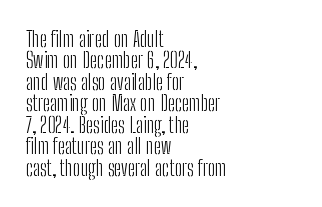
The image shows 21 px text type, upright; set left-aligned, tight line spacing (1.02x), normal letter spacing, not underlined.
